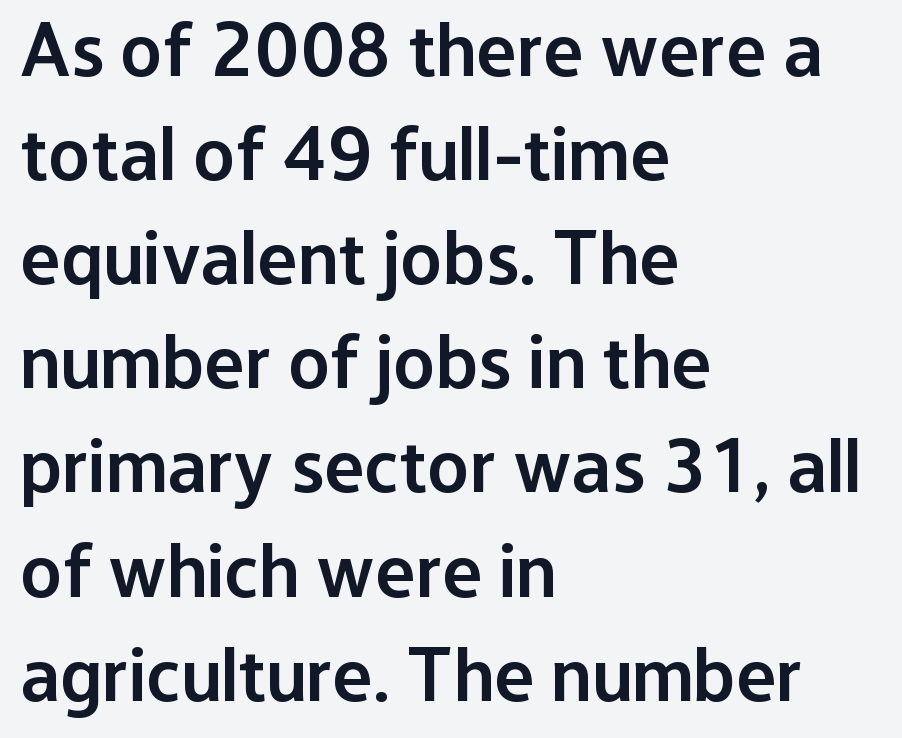
{"serif": "no", "italic": "no", "bold": "semi", "weight": "semibold", "width": "normal", "stroke_contrast": "low", "x_height": "medium", "monospaced": "no", "underline": "no", "align": "left", "line_spacing": "normal", "line_spacing_ratio": 1.37, "letter_spacing": "normal", "letter_spacing_em": 0.0, "glyph_px": 76}
